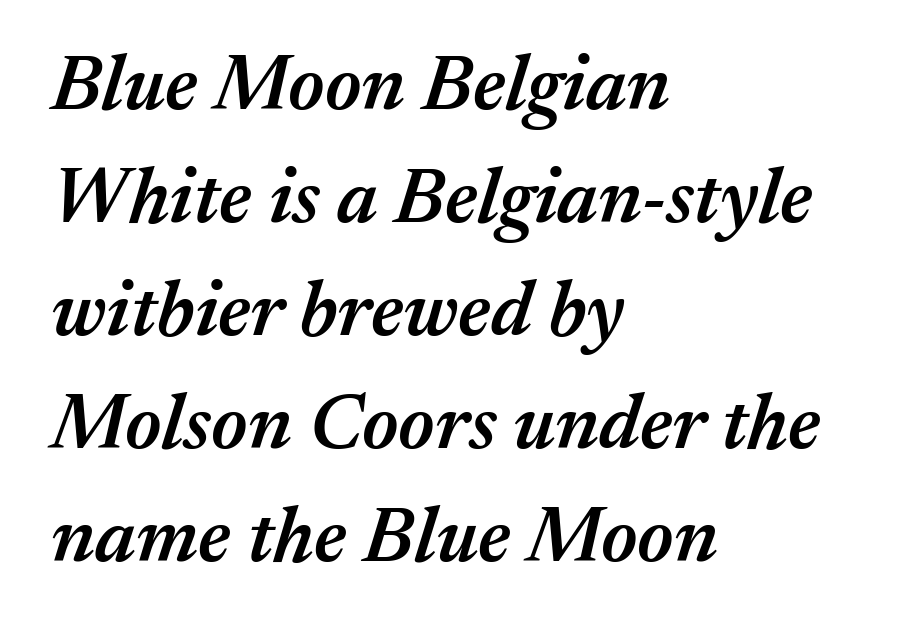
Q: Is the text bold? A: Semi-bold.
Q: Is the text italic (slanted)? A: Yes, it leans right by about 17 degrees.
Q: Is the text underlined? A: No.
Q: How is the paragraph aligned? A: Left-aligned.
Q: Is the spacing between letters normal or unusually wide? A: Normal.
Q: Is the spacing between lines tight, normal or loose? A: Normal.
Q: Width (condensed, normal, or wide)? A: Normal.
Q: Stroke contrast? A: Medium.
Q: x-height? A: Medium.
Q: Monospaced? A: No.
